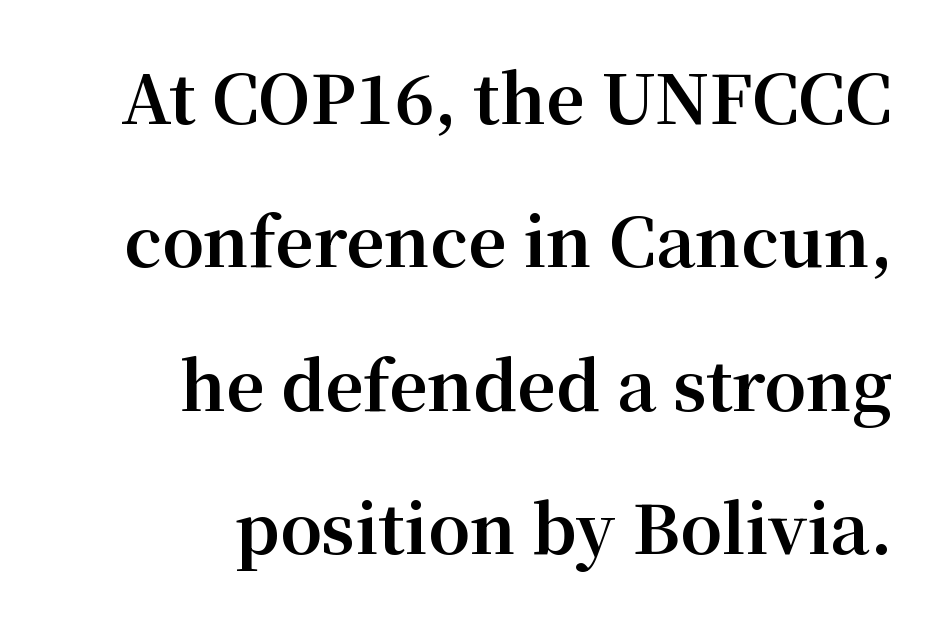
Q: Is the text bold? A: Yes.
Q: Is the text italic (slanted)? A: No, it is upright.
Q: Is the typeface a serif or a sans-serif typeface? A: Serif.
Q: Is the text underlined? A: No.
Q: How is the paragraph aligned? A: Right-aligned.
Q: Is the spacing between letters normal or unusually wide? A: Normal.
Q: Is the spacing between lines tight, normal or loose? A: Loose.
Q: Width (condensed, normal, or wide)? A: Normal.
Q: Stroke contrast? A: Medium.
Q: x-height? A: Medium.
Q: Monospaced? A: No.
